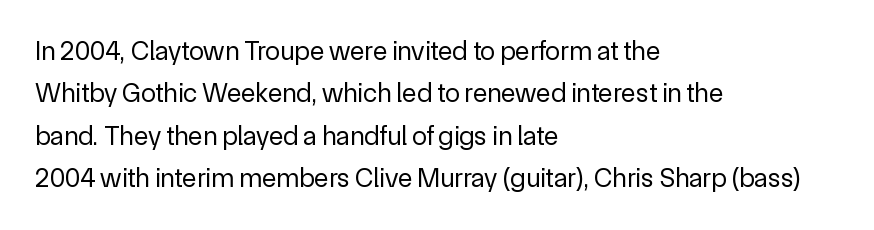
The image shows 27 px text type, upright; set left-aligned, normal line spacing (1.57x), normal letter spacing, not underlined.
